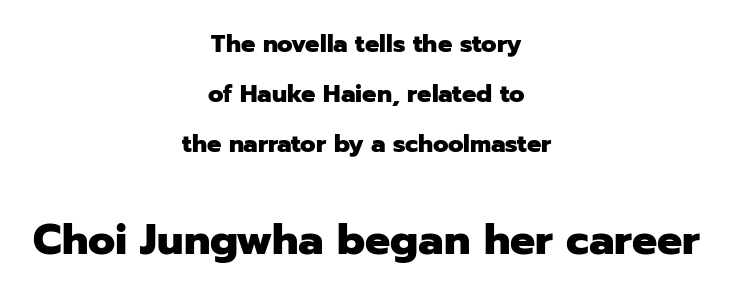
A centered setting, common on invitations and titles, is used for this passage. The rendering enlarges the type as you move from the upper chunk to the lower. Nobody drew a line under any word here. Each glyph is drawn with heavy, bold strokes. Horizontal bands of white between lines are thick stripes. Check where the strokes stop: nothing finishes them off — pure sans.
